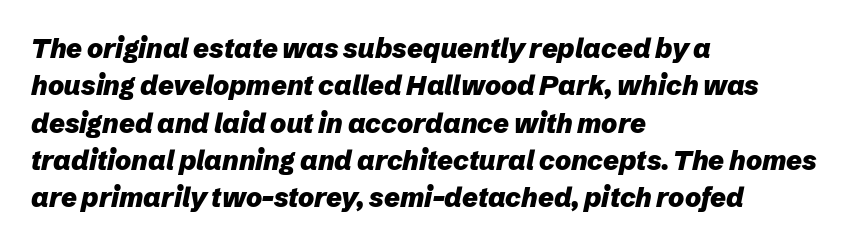
{"italic": "yes", "lean": "right", "slant_degrees": 12, "bold": "yes", "underline": "no", "align": "left", "line_spacing": "normal", "line_spacing_ratio": 1.38, "letter_spacing": "normal", "letter_spacing_em": 0.0, "glyph_px": 27}
